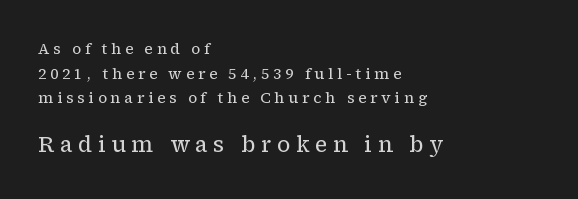
Between one letter and the next there's a generous, obvious gap. Does the leading feel generous? No, just average. Every stem runs plumb, perpendicular to the baseline. Short and long lines alike share a common starting point at left.
